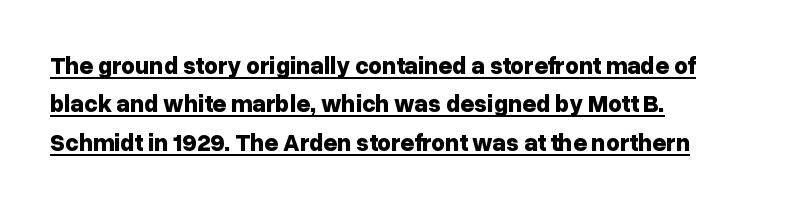
Interline gaps are of average width in this sample. A rule runs beneath these lines of type. Words appear dense and cohesive because spacing is normal. Quick note: not italic, upright.
